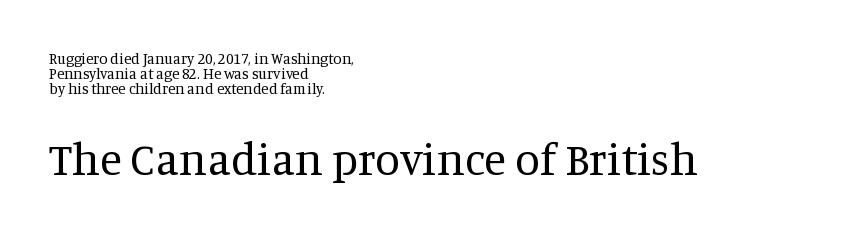
Horizontal bands of white between lines are thin slivers. Clear beneath every line of the passage. Proportional: the letters do not fall into vertical columns. Italic? Not at all — the glyphs are vertical.
